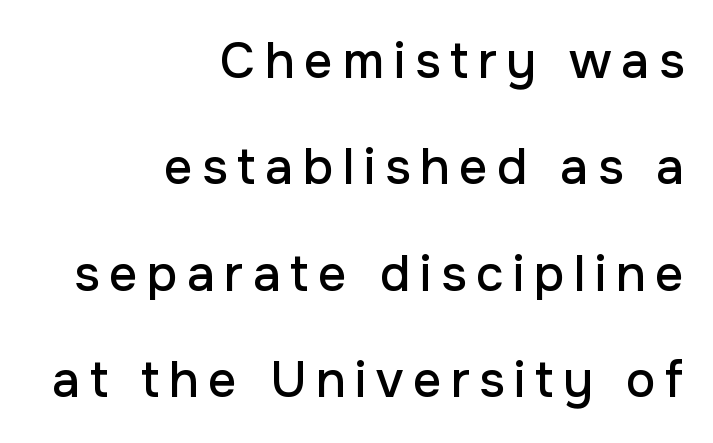
The image shows 50 px sans-serif type, upright; set right-aligned, loose line spacing (2.13x), not underlined; low stroke contrast and a medium x-height.
